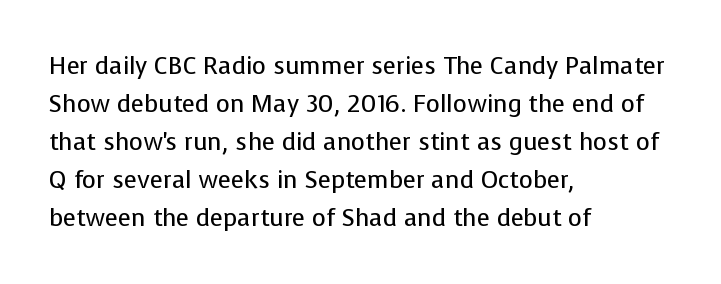
The image shows 24 px text type, upright; set left-aligned, normal line spacing (1.58x), normal letter spacing, not underlined.
